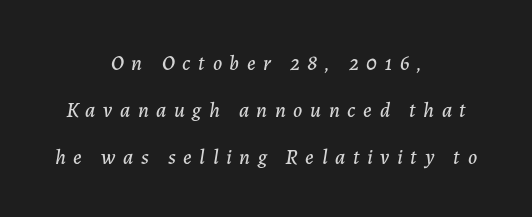
{"italic": "yes", "lean": "right", "slant_degrees": 7, "underline": "no", "align": "center", "line_spacing": "loose", "line_spacing_ratio": 2.25, "letter_spacing": "wide", "letter_spacing_em": 0.36, "glyph_px": 21}
